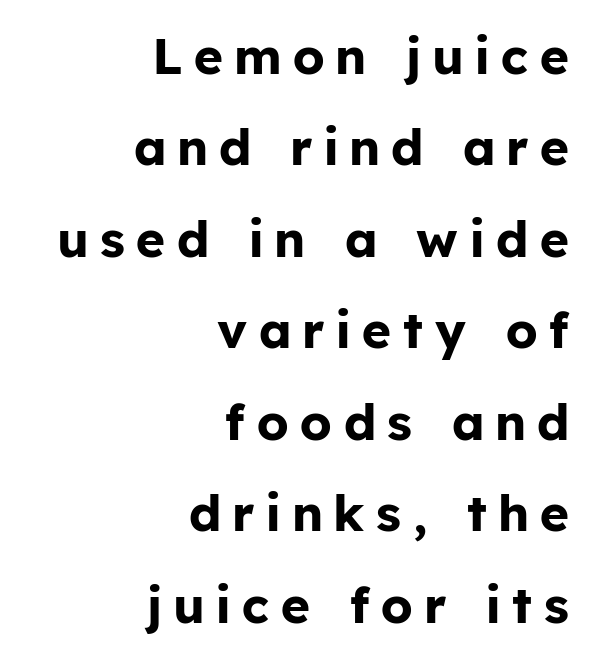
{"serif": "no", "italic": "no", "bold": "yes", "weight": "bold", "width": "normal", "stroke_contrast": "low", "x_height": "medium", "monospaced": "no", "underline": "no", "align": "right", "line_spacing_ratio": 1.83, "letter_spacing": "wide", "letter_spacing_em": 0.24, "glyph_px": 50}
